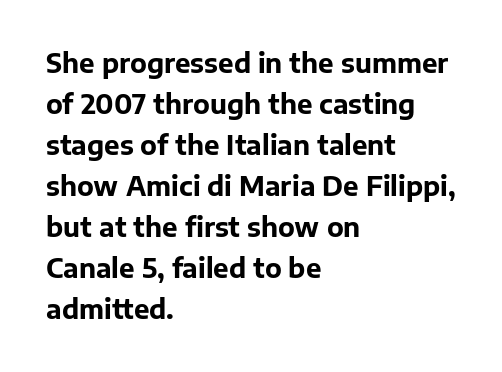
Standard letterfit; no display-style spreading of the glyphs. Compared with typical paragraphs, the rows here are spaced about the same. A bare baseline throughout the passage. Every stem runs plumb, perpendicular to the baseline. The typesetter chose a ragged-right arrangement here. The font is running at its bold setting.
